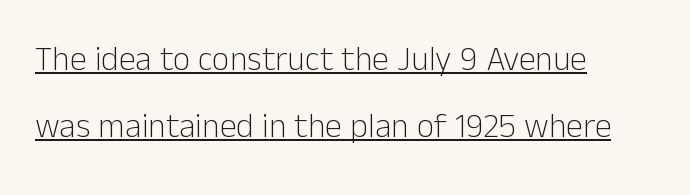
The image shows 34 px light sans-serif type, upright; set left-aligned, loose line spacing (1.97x), normal letter spacing, underlined; low stroke contrast and a medium x-height.
